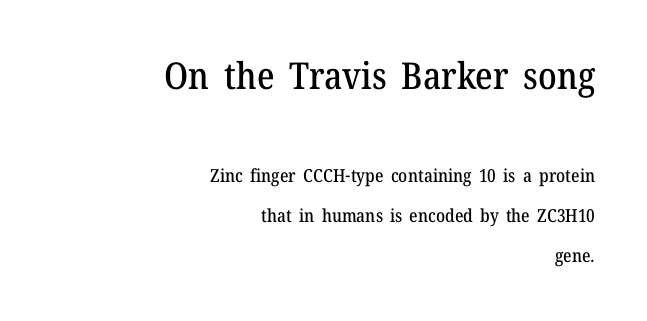
The image shows 37 px serif type, upright; set right-aligned, loose line spacing (2.23x), normal letter spacing, not underlined; the first (top) block is 2.06x larger; medium stroke contrast and a medium x-height.
